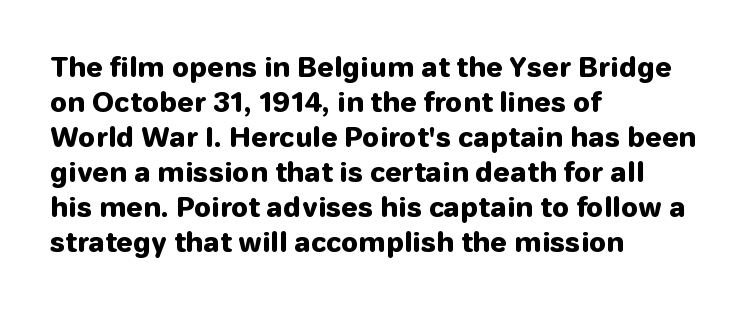
The image shows 27 px bold type, upright; set left-aligned, normal line spacing (1.3x), normal letter spacing, not underlined.
